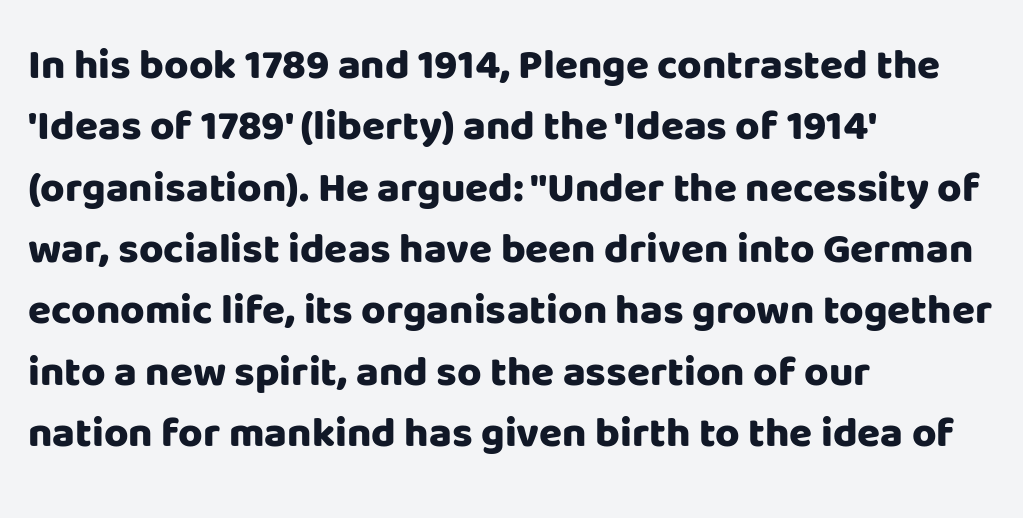
Q: Is the text bold? A: Yes.
Q: Is the text italic (slanted)? A: No, it is upright.
Q: Is the typeface a serif or a sans-serif typeface? A: Sans-serif.
Q: Is the text underlined? A: No.
Q: How is the paragraph aligned? A: Left-aligned.
Q: Is the spacing between letters normal or unusually wide? A: Normal.
Q: Is the spacing between lines tight, normal or loose? A: Normal.
Q: Width (condensed, normal, or wide)? A: Normal.
Q: Stroke contrast? A: Low.
Q: x-height? A: Large.
Q: Monospaced? A: No.
